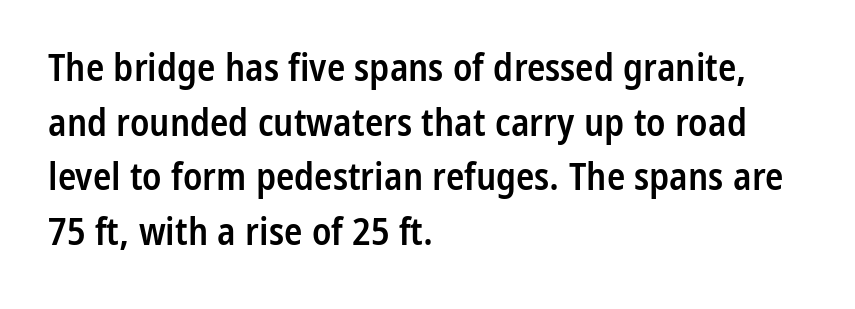
{"serif": "no", "italic": "no", "bold": "semi", "weight": "semibold", "width": "condensed", "stroke_contrast": "low", "x_height": "medium", "monospaced": "no", "underline": "no", "align": "left", "line_spacing": "normal", "line_spacing_ratio": 1.44, "letter_spacing": "normal", "letter_spacing_em": 0.0, "glyph_px": 38}
